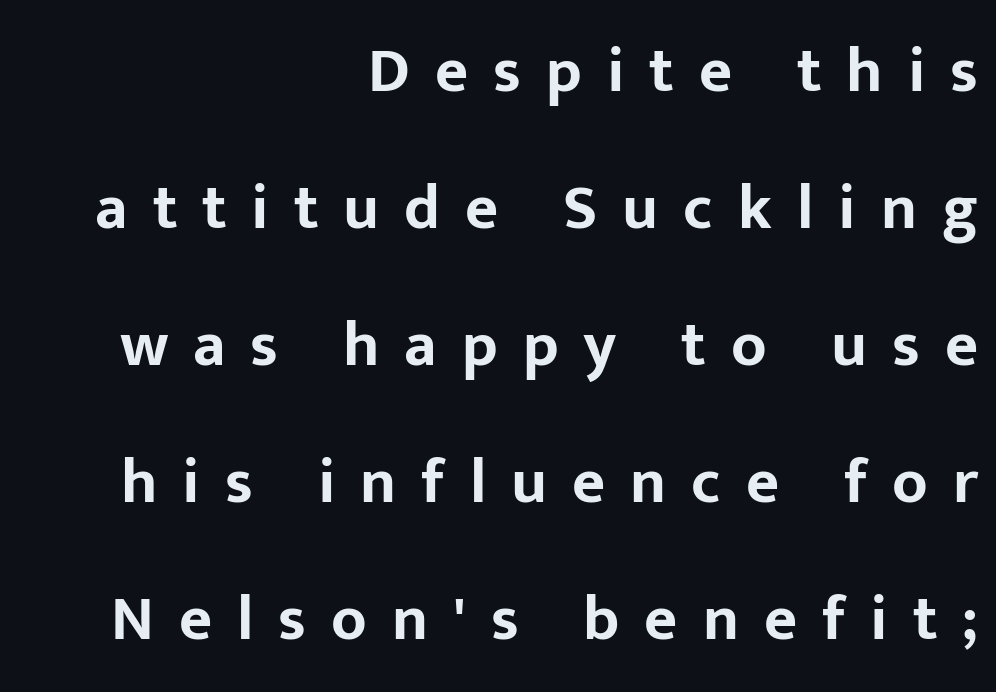
{"serif": "no", "italic": "no", "bold": "yes", "weight": "bold", "width": "normal", "stroke_contrast": "low", "x_height": "medium", "monospaced": "no", "underline": "no", "align": "right", "line_spacing": "loose", "line_spacing_ratio": 2.14, "letter_spacing": "wide", "letter_spacing_em": 0.39, "glyph_px": 64}
